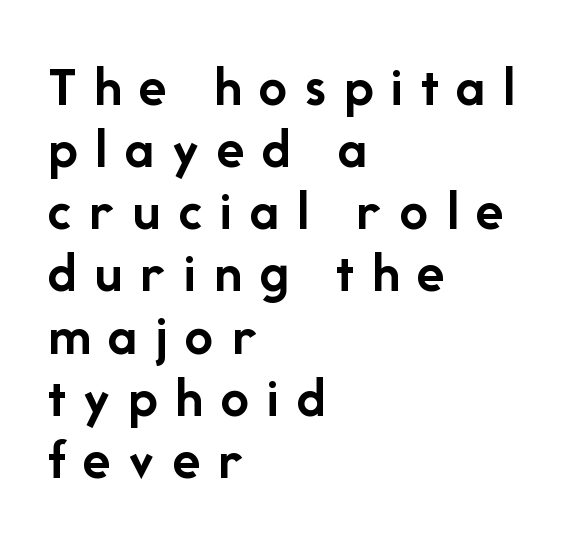
Q: Is the text bold? A: Yes.
Q: Is the text italic (slanted)? A: No, it is upright.
Q: Is the typeface a serif or a sans-serif typeface? A: Sans-serif.
Q: Is the text underlined? A: No.
Q: How is the paragraph aligned? A: Left-aligned.
Q: Is the spacing between letters normal or unusually wide? A: Unusually wide.
Q: Is the spacing between lines tight, normal or loose? A: Tight.
Q: Width (condensed, normal, or wide)? A: Normal.
Q: Stroke contrast? A: Low.
Q: x-height? A: Medium.
Q: Monospaced? A: No.
